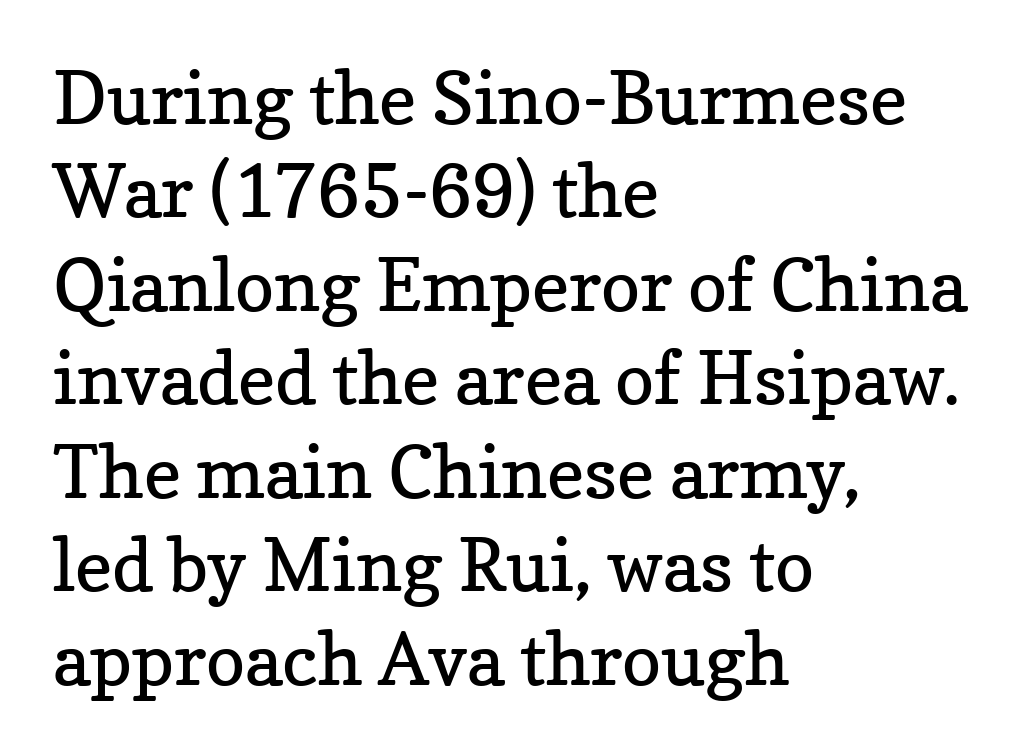
You could not count columns in this text — the font is proportionally spaced. Reading down the block, your eye returns to a fixed left position each line. These lines sit exactly where default settings would place them. Is the letter spacing exaggerated? No — it looks like the ordinary default. The letters look calm and open, with moderate or lighter stems.
